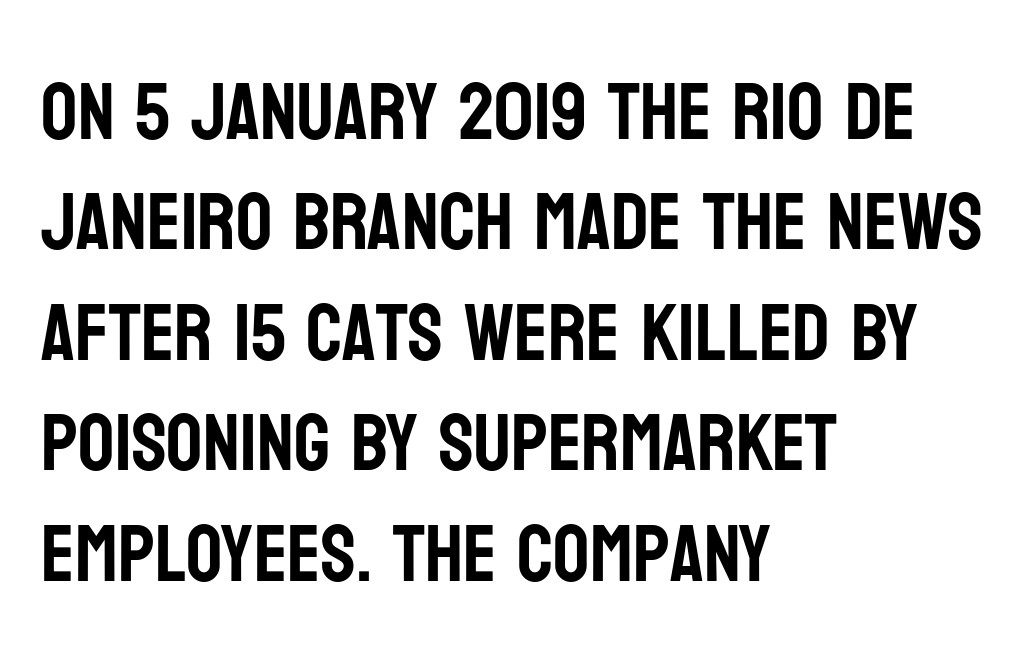
{"serif": "no", "italic": "no", "width": "condensed", "stroke_contrast": "low", "x_height": "large", "monospaced": "no", "underline": "no", "align": "left", "line_spacing": "normal", "line_spacing_ratio": 1.38, "letter_spacing": "normal", "letter_spacing_em": 0.0, "glyph_px": 80}
